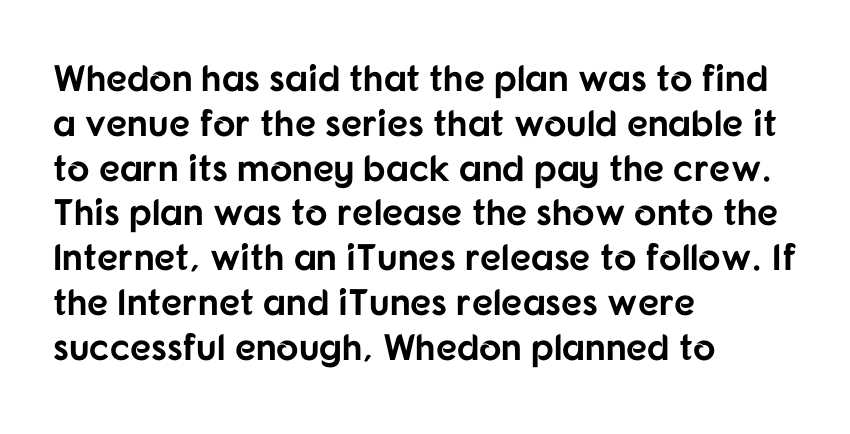
{"serif": "no", "italic": "no", "bold": "yes", "weight": "bold", "width": "normal", "stroke_contrast": "low", "x_height": "medium", "monospaced": "no", "underline": "no", "align": "left", "line_spacing_ratio": 1.21, "letter_spacing": "normal", "letter_spacing_em": 0.0, "glyph_px": 37}
